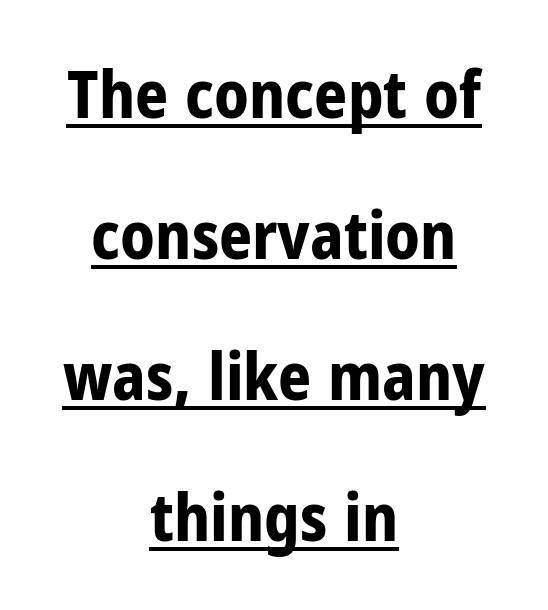
The image shows 65 px bold, condensed sans-serif type, upright; set centered, loose line spacing (2.17x), normal letter spacing, underlined; low stroke contrast and a medium x-height.
